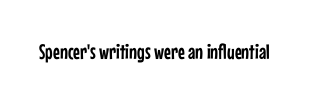
The image shows 21 px text type, upright; set normal letter spacing, not underlined.
